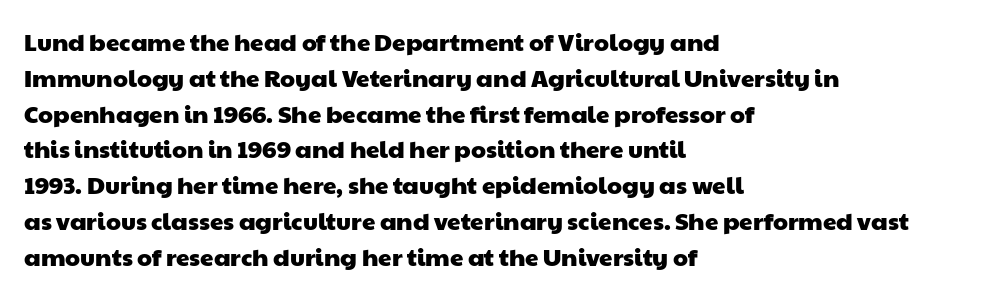
Q: Is the text underlined? A: No.
Q: How is the paragraph aligned? A: Left-aligned.
Q: Is the spacing between letters normal or unusually wide? A: Normal.
Q: Is the spacing between lines tight, normal or loose? A: Normal.
